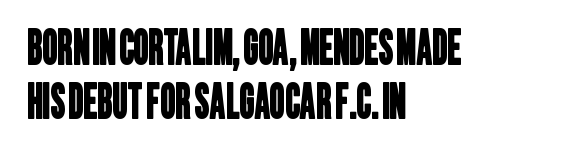
Q: Is the typeface a serif or a sans-serif typeface? A: Sans-serif.
Q: Is the text underlined? A: No.
Q: How is the paragraph aligned? A: Left-aligned.
Q: Is the spacing between letters normal or unusually wide? A: Normal.
Q: Is the spacing between lines tight, normal or loose? A: Tight.
Q: Width (condensed, normal, or wide)? A: Condensed.
Q: Stroke contrast? A: Low.
Q: x-height? A: Large.
Q: Monospaced? A: No.
